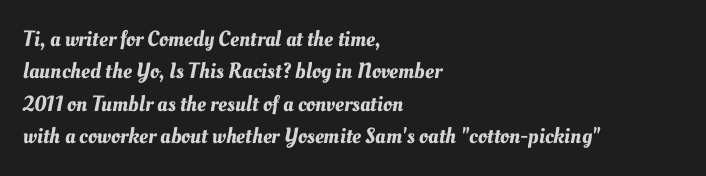
These lines are set flush left with a ragged right edge. Bare-footed words on every line. A typesetter would call this zero additional tracking. Quick note: interline space is typical.
